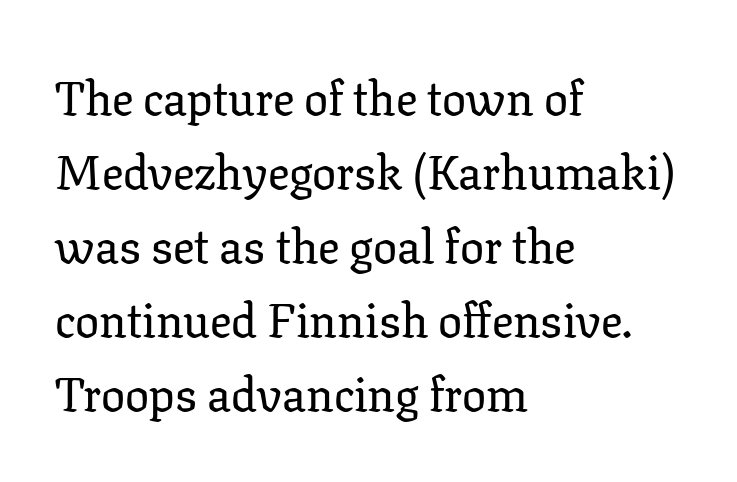
The image shows 48 px serif type, upright; set left-aligned, normal line spacing (1.54x), normal letter spacing, not underlined; low stroke contrast and a medium x-height.
